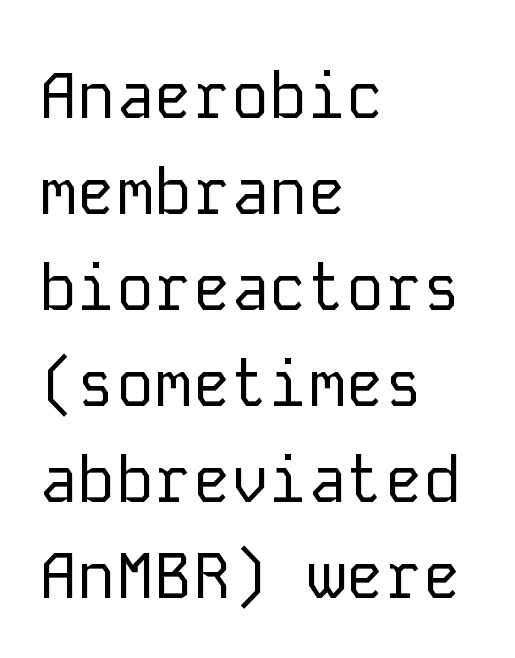
{"serif": "no", "italic": "no", "bold": "no", "weight": "regular", "width": "normal", "stroke_contrast": "low", "x_height": "medium", "monospaced": "yes", "underline": "no", "align": "left", "line_spacing": "normal", "line_spacing_ratio": 1.5, "letter_spacing": "normal", "letter_spacing_em": 0.0, "glyph_px": 64}
